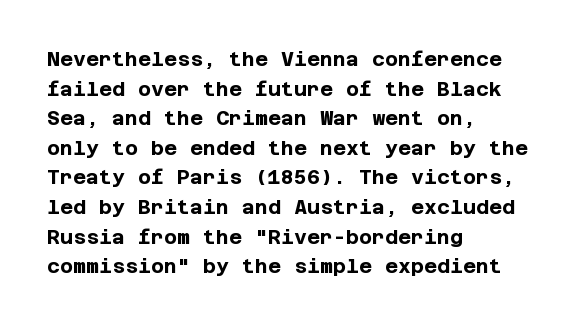
The rendering uses a bold face; every stroke is thick and dark. Compared with a centered layout, this one pins lines to the left instead. Underline: absent. In terms of letterspacing, this is plain default setting. Italic: no, the glyphs are upright roman. How would I describe the line gaps? Plain and ordinary.
